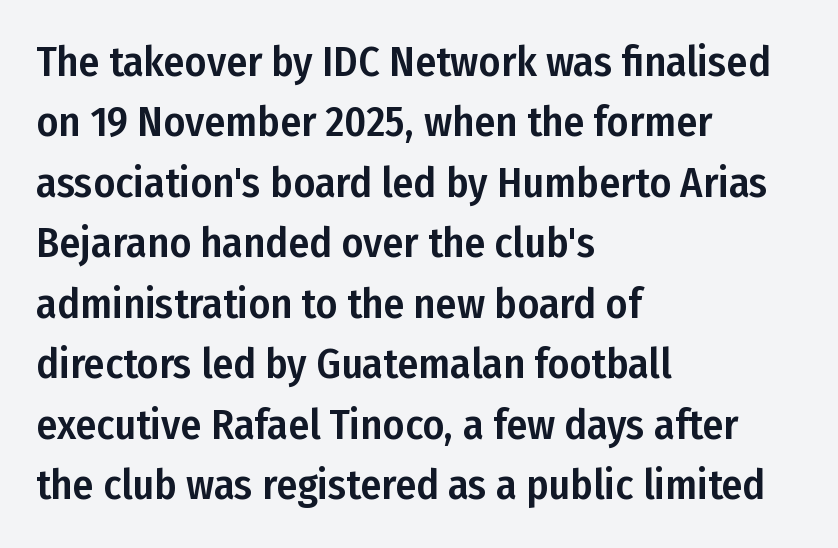
The image shows 42 px condensed sans-serif type, upright; set left-aligned, normal line spacing (1.44x), normal letter spacing, not underlined; low stroke contrast and a medium x-height.
